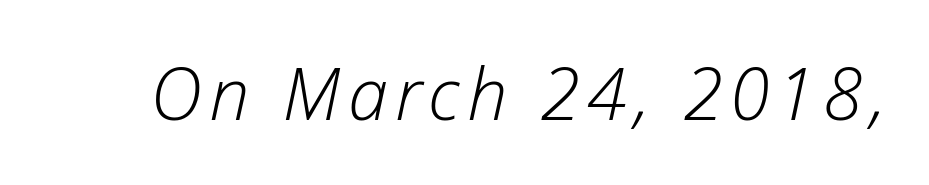
The image shows 72 px light type, italic (leaning right); set not underlined; low stroke contrast and a medium x-height.
